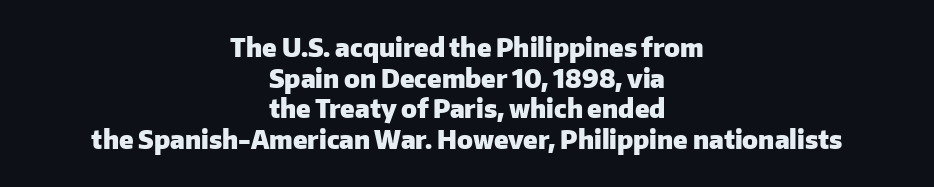
The image shows 25 px bold type, upright; set centered, line spacing 1.23x, normal letter spacing, not underlined.
